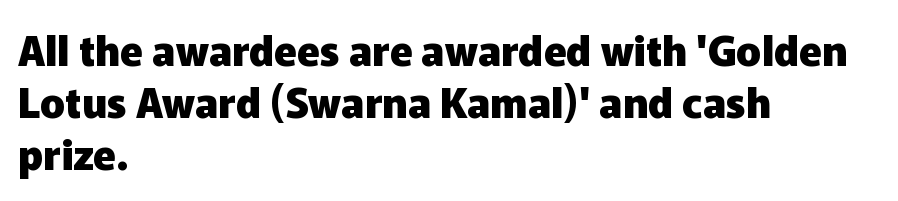
{"serif": "no", "italic": "no", "bold": "yes", "weight": "heavy", "width": "normal", "stroke_contrast": "low", "x_height": "medium", "monospaced": "no", "underline": "no", "align": "left", "line_spacing": "normal", "line_spacing_ratio": 1.27, "letter_spacing": "normal", "letter_spacing_em": 0.0, "glyph_px": 41}
